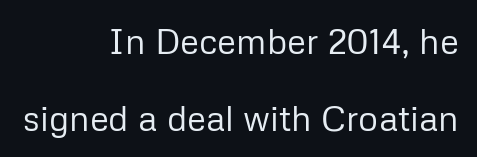
The image shows 35 px regular-weight sans-serif type, upright; set right-aligned, loose line spacing (2.19x), normal letter spacing, not underlined; low stroke contrast and a medium x-height.
